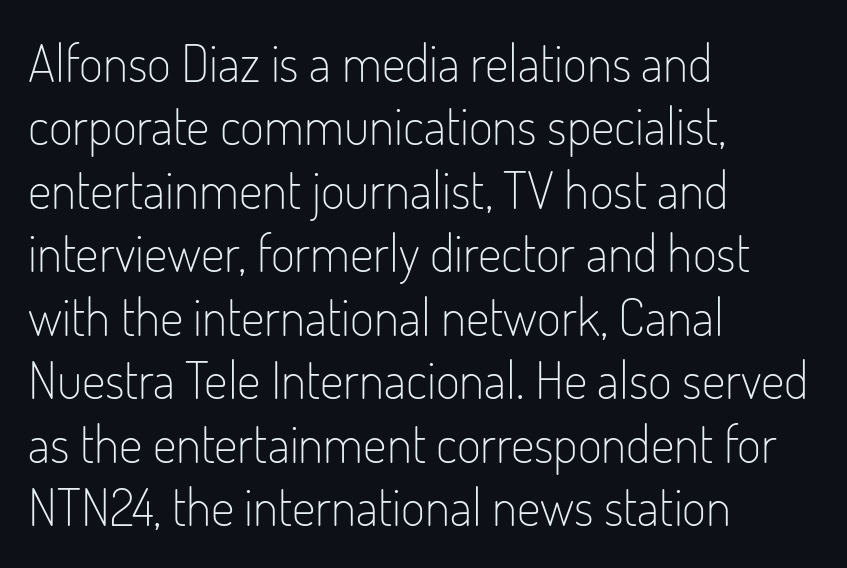
The image shows 52 px light, condensed sans-serif type, upright; set left-aligned, line spacing 1.22x, normal letter spacing, not underlined; low stroke contrast and a small x-height.
